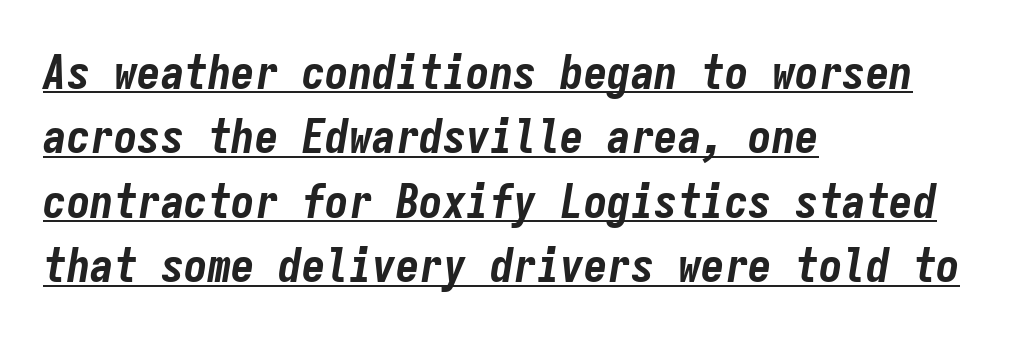
Q: Is the text bold? A: Yes.
Q: Is the text italic (slanted)? A: Yes, it leans right by about 9 degrees.
Q: Is the text underlined? A: Yes.
Q: How is the paragraph aligned? A: Left-aligned.
Q: Is the spacing between letters normal or unusually wide? A: Normal.
Q: Is the spacing between lines tight, normal or loose? A: Normal.
Q: Width (condensed, normal, or wide)? A: Condensed.
Q: Stroke contrast? A: Low.
Q: x-height? A: Medium.
Q: Monospaced? A: Yes.
